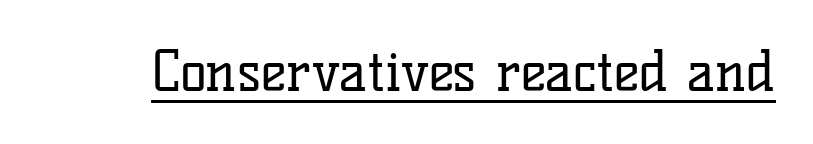
Q: Is the text bold? A: No.
Q: Is the text italic (slanted)? A: No, it is upright.
Q: Is the typeface a serif or a sans-serif typeface? A: Serif.
Q: Is the text underlined? A: Yes.
Q: Is the spacing between letters normal or unusually wide? A: Normal.
Q: Width (condensed, normal, or wide)? A: Normal.
Q: Stroke contrast? A: Low.
Q: x-height? A: Medium.
Q: Monospaced? A: No.
